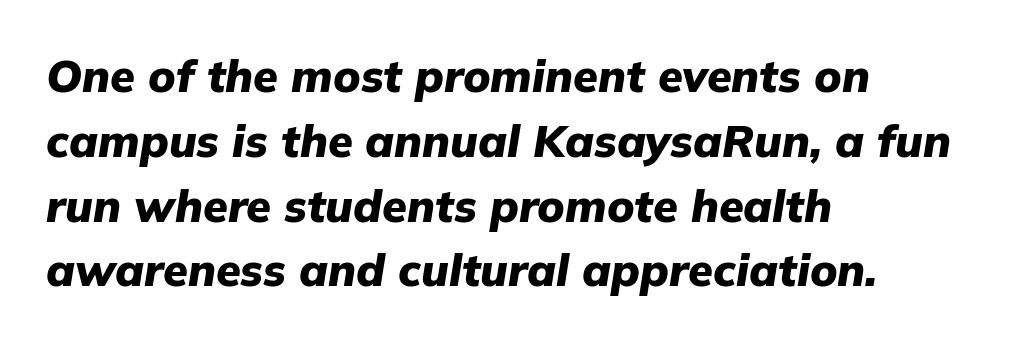
The image shows 45 px heavy type, italic (leaning right); set left-aligned, normal line spacing (1.44x), normal letter spacing, not underlined; low stroke contrast and a medium x-height.
